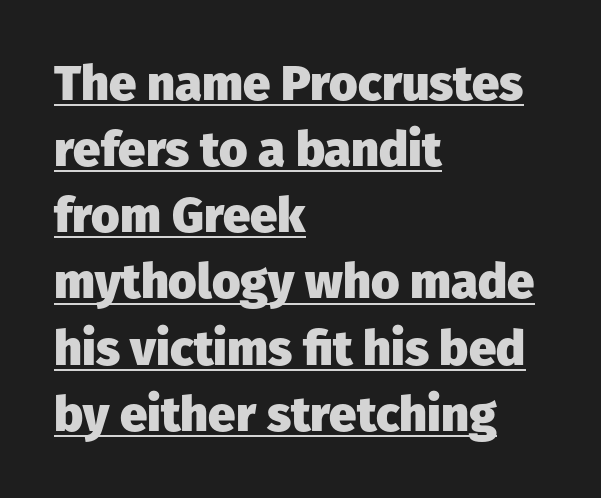
Q: Is the text bold? A: Yes.
Q: Is the text italic (slanted)? A: No, it is upright.
Q: Is the typeface a serif or a sans-serif typeface? A: Sans-serif.
Q: Is the text underlined? A: Yes.
Q: How is the paragraph aligned? A: Left-aligned.
Q: Is the spacing between letters normal or unusually wide? A: Normal.
Q: Is the spacing between lines tight, normal or loose? A: Normal.
Q: Width (condensed, normal, or wide)? A: Normal.
Q: Stroke contrast? A: Low.
Q: x-height? A: Medium.
Q: Monospaced? A: No.
